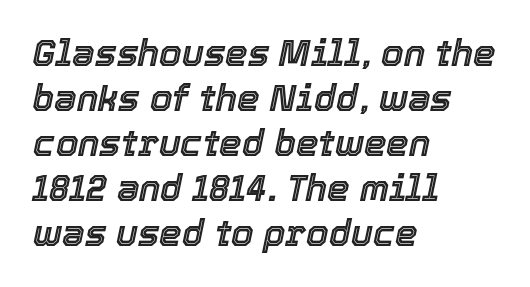
Look at the tracking — it's just the regular setting, nothing added. Notice how descenders clear the ascenders below comfortably — that's standard leading. The typesetter chose a ragged-right arrangement here. Type without underlining.
